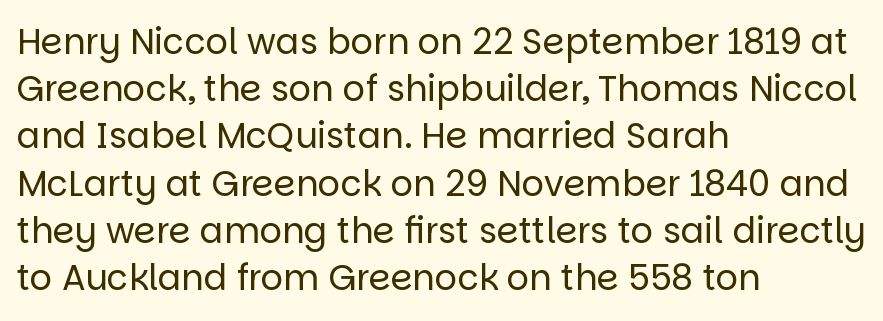
{"serif": "no", "italic": "no", "bold": "no", "weight": "regular", "width": "normal", "stroke_contrast": "low", "x_height": "large", "monospaced": "no", "underline": "no", "align": "left", "line_spacing": "normal", "line_spacing_ratio": 1.35, "letter_spacing": "normal", "letter_spacing_em": 0.0, "glyph_px": 35}
